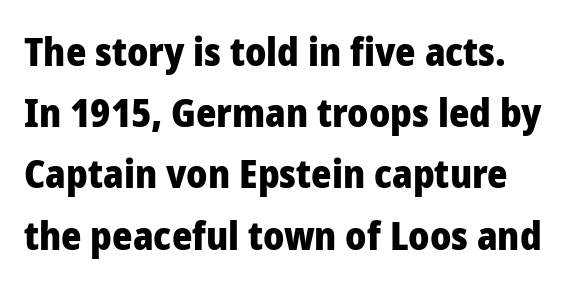
What weight is shown? A full bold with thick strokes. Is this a fixed-width face? No — the glyphs have proportional, varying widths. The space beneath each line is pristine and unruled. Examine the stroke ends and you'll find no serifs. You can tell it's not italic because the verticals are truly vertical.
